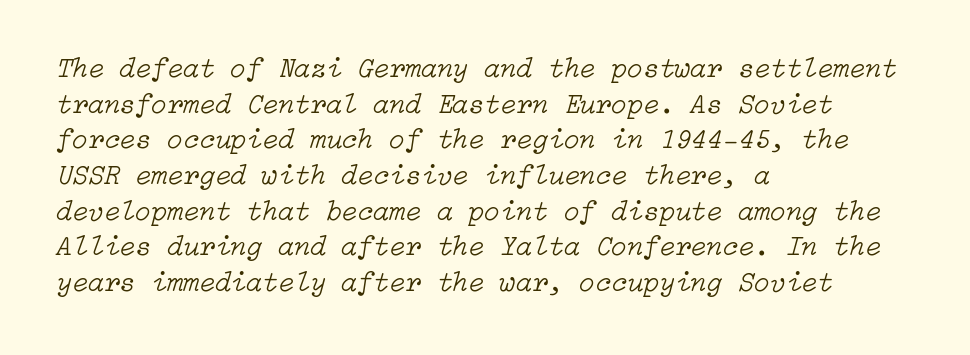
Vertical stems look standard width or narrower in stroke. Students, note that the glyphs here touch the page at normal intervals. Letters rest on an invisible, unmarked baseline. The typography opts for an oblique posture over an upright one. The rendering anchors every line to the left-hand side.
